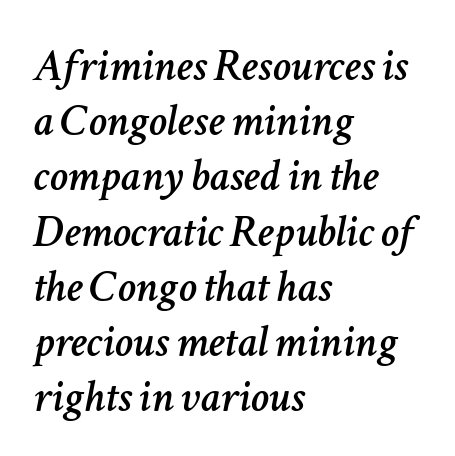
Q: Is the text italic (slanted)? A: Yes, it leans right by about 11 degrees.
Q: Is the text underlined? A: No.
Q: How is the paragraph aligned? A: Left-aligned.
Q: Is the spacing between letters normal or unusually wide? A: Normal.
Q: Width (condensed, normal, or wide)? A: Normal.
Q: Stroke contrast? A: Low.
Q: x-height? A: Medium.
Q: Monospaced? A: No.
